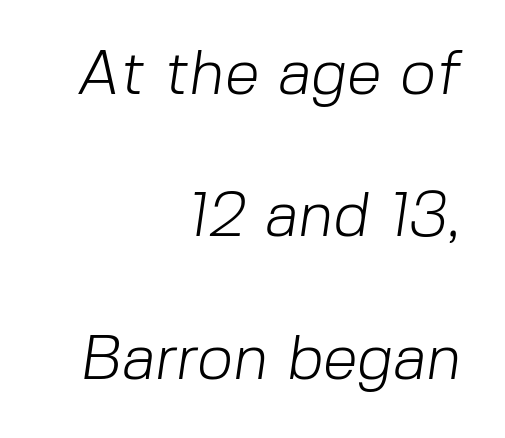
You could fit nearly another row in the gap between these rows. The letters advance in unequal steps, a hallmark of proportional type. The text was rendered using a sans face with plain stroke endings. Heaviness? Minimal to ordinary, like unemphasized prose.
